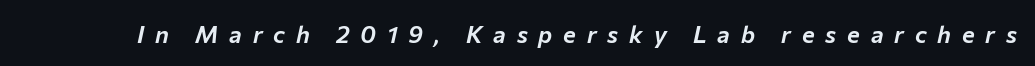
{"italic": "yes", "lean": "right", "slant_degrees": 12, "underline": "no", "letter_spacing": "wide", "letter_spacing_em": 0.45, "glyph_px": 24}
